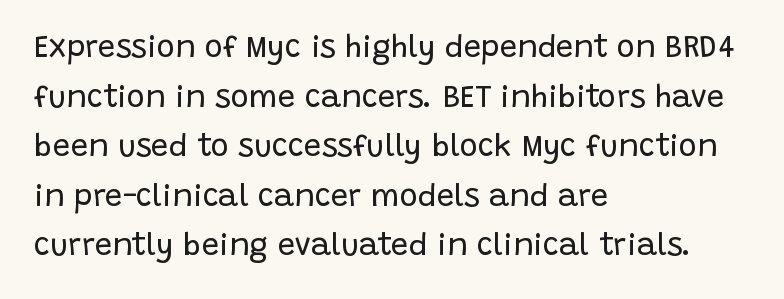
One-word summary of the alignment: left. Decoration check: the copy has no underline. The face looks like a standard text weight, possibly lighter. Leading: standard.
